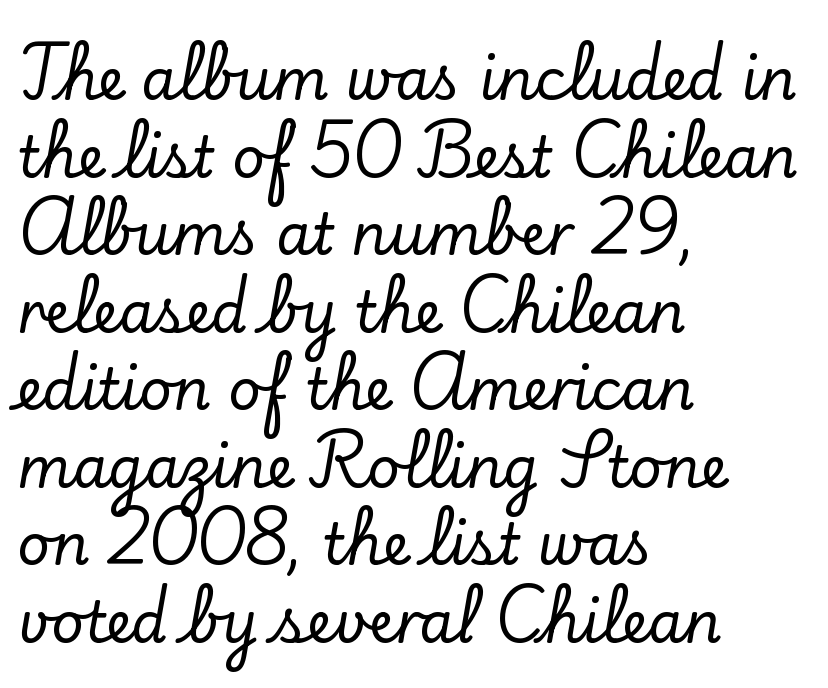
The image shows 57 px serif type; set left-aligned, normal line spacing (1.36x), normal letter spacing, not underlined; low stroke contrast and a small x-height.
